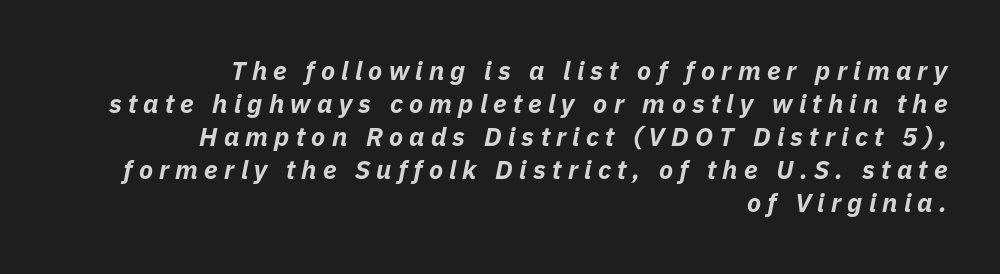
The image shows 26 px bold type, italic (leaning right); set right-aligned, normal line spacing (1.27x), unusually wide letter spacing (+0.24 em), not underlined.
